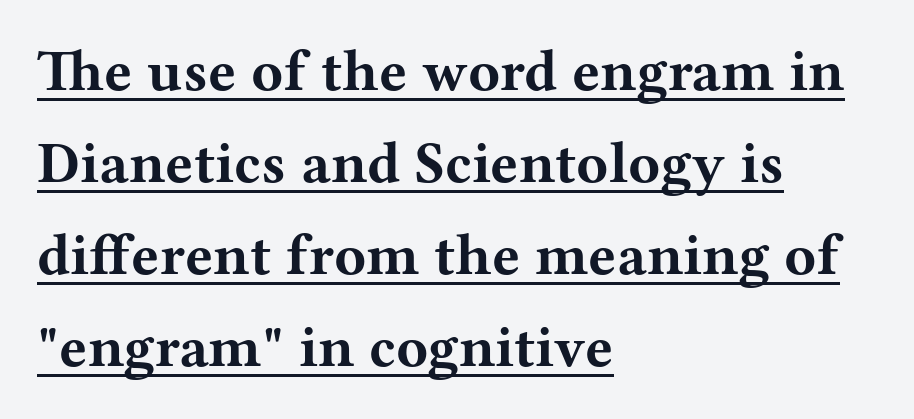
{"serif": "yes", "italic": "no", "bold": "yes", "weight": "bold", "width": "wide", "stroke_contrast": "medium", "x_height": "medium", "monospaced": "no", "underline": "yes", "align": "left", "line_spacing": "normal", "line_spacing_ratio": 1.56, "letter_spacing": "normal", "letter_spacing_em": 0.0, "glyph_px": 59}
